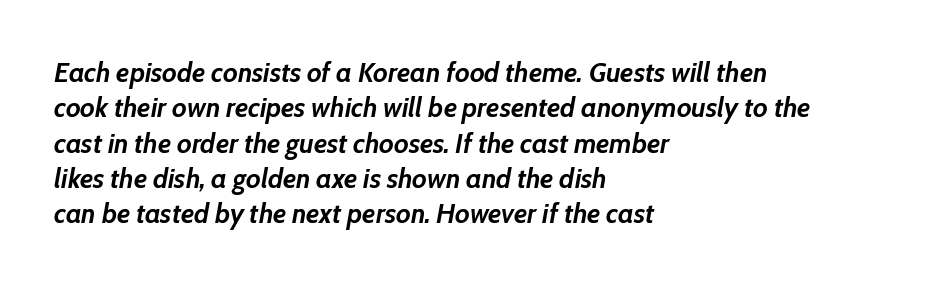
The line-height multiplier appears to be the usual default. Think of a printed novel: that variable character pitch is what you see here. Summary of weight: heavy, a full bold. The whole block is typeset with a tilt.
